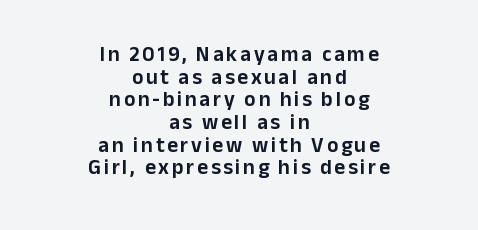
Leading: reduced. The lettering holds an erect, upright posture throughout. Underline: absent. Does the copy run flush right? No — it is centered line by line.
